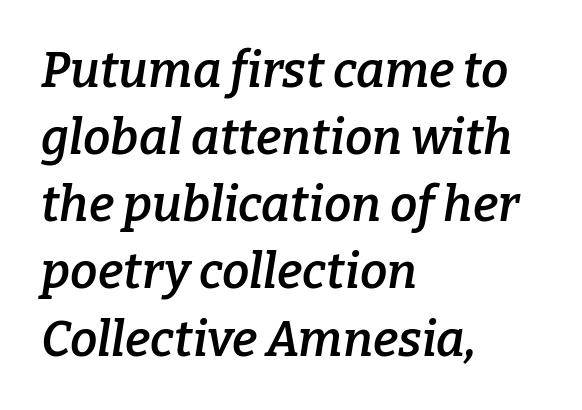
The image shows 49 px semibold serif type, italic (leaning right); set left-aligned, normal line spacing (1.37x), normal letter spacing, not underlined; low stroke contrast and a medium x-height.
